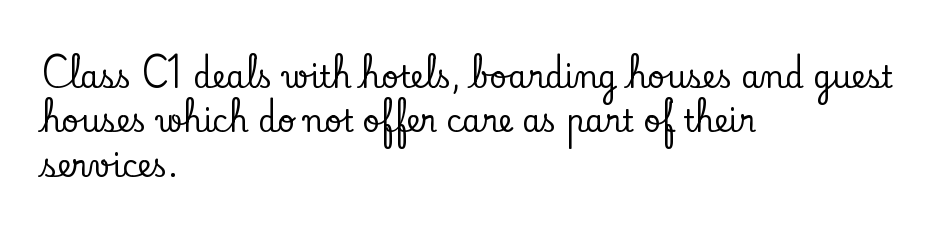
Q: Is the text italic (slanted)? A: No, it is upright.
Q: Is the typeface a serif or a sans-serif typeface? A: Serif.
Q: Is the text underlined? A: No.
Q: How is the paragraph aligned? A: Left-aligned.
Q: Is the spacing between letters normal or unusually wide? A: Normal.
Q: Is the spacing between lines tight, normal or loose? A: Normal.
Q: Width (condensed, normal, or wide)? A: Normal.
Q: Stroke contrast? A: Low.
Q: x-height? A: Small.
Q: Monospaced? A: No.
